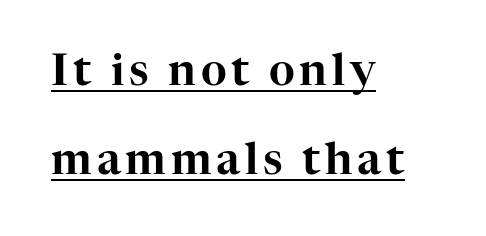
The image shows 44 px serif type, upright; set left-aligned, loose line spacing (2.02x), underlined; high stroke contrast and a medium x-height.
